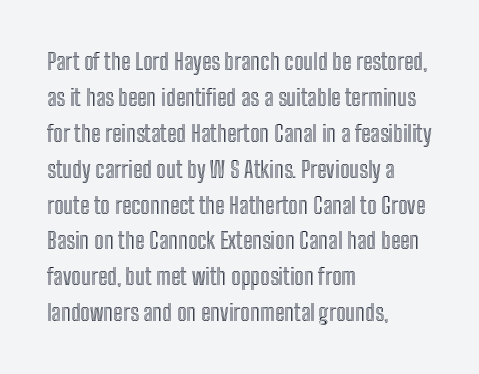
Q: Is the text italic (slanted)? A: No, it is upright.
Q: Is the text underlined? A: No.
Q: How is the paragraph aligned? A: Left-aligned.
Q: Is the spacing between letters normal or unusually wide? A: Normal.
Q: Is the spacing between lines tight, normal or loose? A: Normal.
